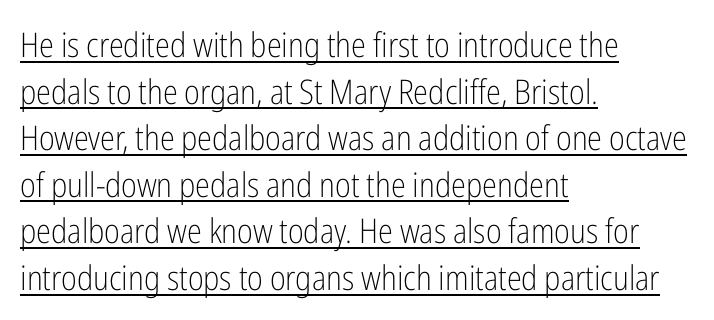
The image shows 34 px light, condensed sans-serif type, upright; set left-aligned, normal line spacing (1.37x), normal letter spacing, underlined; low stroke contrast and a medium x-height.
